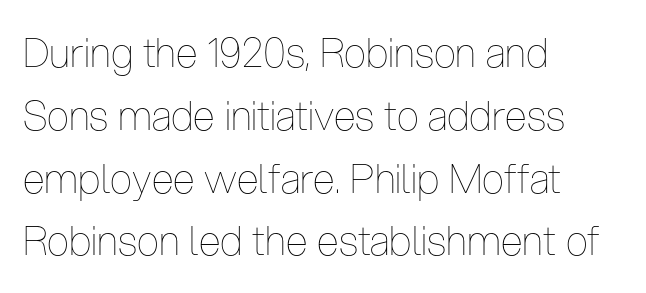
The image shows 40 px thin, condensed type, upright; set left-aligned, normal line spacing (1.57x), normal letter spacing, not underlined; low stroke contrast and a medium x-height.
